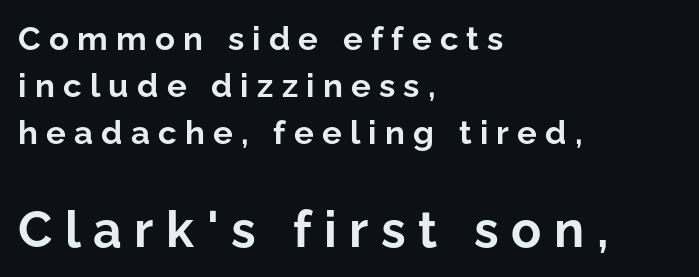
{"serif": "no", "italic": "no", "bold": "yes", "weight": "bold", "width": "normal", "stroke_contrast": "low", "x_height": "medium", "monospaced": "no", "underline": "no", "align": "left", "line_spacing": "normal", "line_spacing_ratio": 1.43, "letter_spacing": "wide", "letter_spacing_em": 0.25, "larger_block": "second", "size_ratio": 1.52, "glyph_px": 50}
